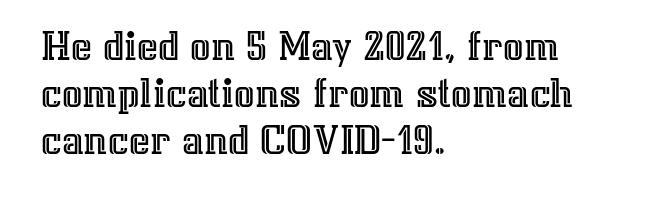
Posture: straight, roman, zero tilt. The text block is weighted toward the left margin, trailing off unevenly rightward. A typesetter would call this proportional, since set widths differ per character. Bare-footed words on every line. Is the letter spacing exaggerated? No — it looks like the ordinary default. Leading is clearly below the norm, producing a dense column.
